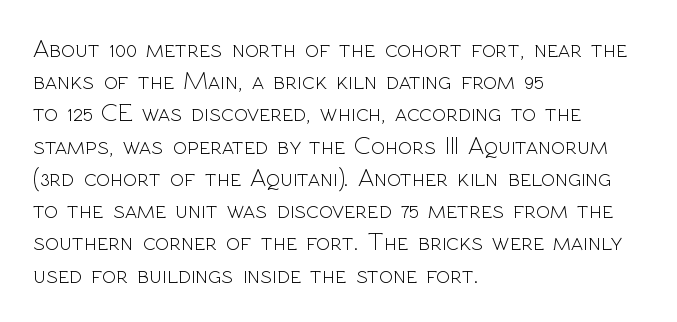
{"italic": "no", "bold": "no", "underline": "no", "align": "left", "line_spacing_ratio": 1.24, "letter_spacing": "normal", "letter_spacing_em": 0.0, "glyph_px": 26}
